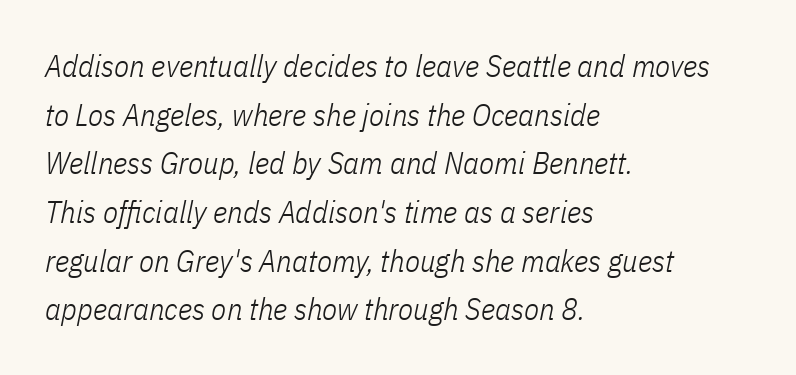
Q: Is the text bold? A: No.
Q: Is the text italic (slanted)? A: Yes, it leans right by about 11 degrees.
Q: Is the text underlined? A: No.
Q: How is the paragraph aligned? A: Left-aligned.
Q: Is the spacing between letters normal or unusually wide? A: Normal.
Q: Is the spacing between lines tight, normal or loose? A: Normal.
Q: Width (condensed, normal, or wide)? A: Condensed.
Q: Stroke contrast? A: Low.
Q: x-height? A: Medium.
Q: Monospaced? A: No.
